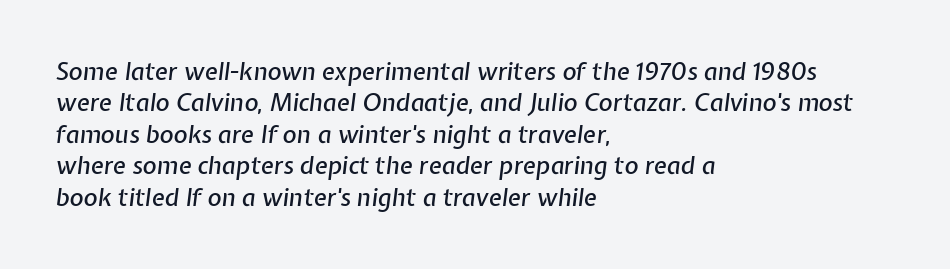
Nobody touched the tracking dial on this one. Line spacing here is normal. Rendered with sloped, italic letterforms. Just letters on the line, the space beneath them empty.
